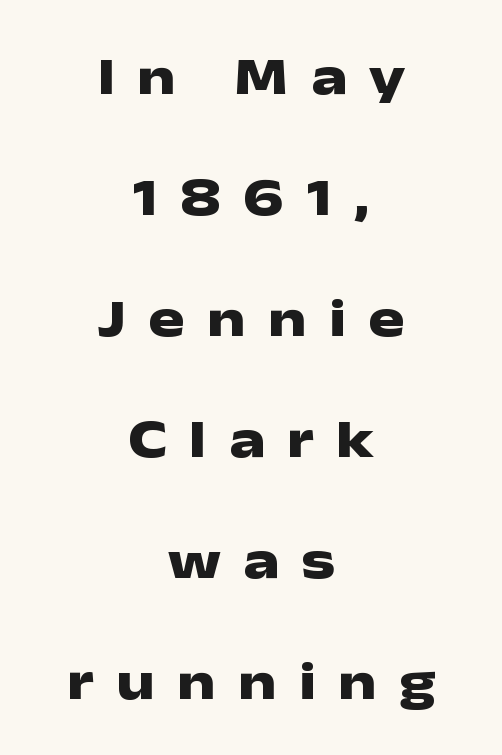
Q: Is the text bold? A: Yes.
Q: Is the text italic (slanted)? A: No, it is upright.
Q: Is the typeface a serif or a sans-serif typeface? A: Sans-serif.
Q: Is the text underlined? A: No.
Q: How is the paragraph aligned? A: Centered.
Q: Is the spacing between letters normal or unusually wide? A: Unusually wide.
Q: Is the spacing between lines tight, normal or loose? A: Loose.
Q: Width (condensed, normal, or wide)? A: Wide.
Q: Stroke contrast? A: Low.
Q: x-height? A: Medium.
Q: Monospaced? A: No.
